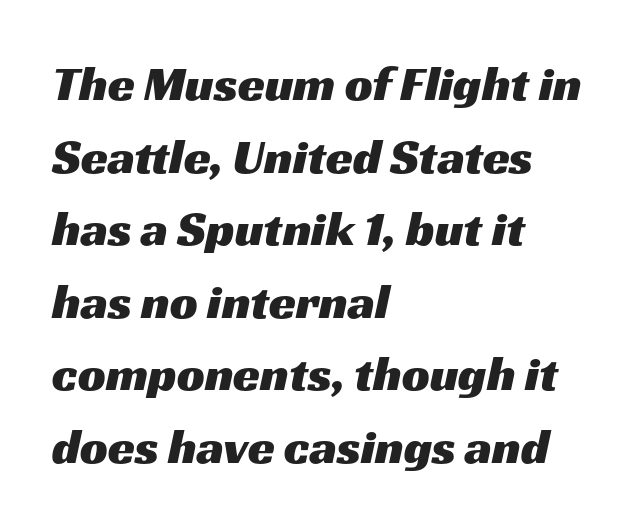
Compared with typical body copy, the letter spacing here is the same. Are there feet on the stems? There aren't — it's a sans. Descenders hang freely into open space. This sample keeps an unexceptional amount of space between lines. These lines are set flush left with a ragged right edge.
